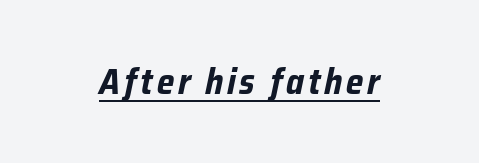
The image shows 36 px bold, condensed type, italic (leaning right); set underlined; low stroke contrast and a medium x-height.
